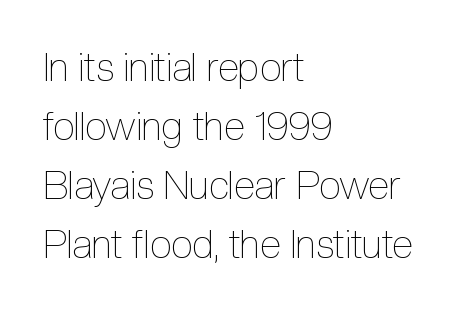
Is the stroke heavy? The answer is a plain regular-or-lighter. Tracking value appears to be zero — textbook default spacing. Reading down the column, the eye jumps a familiar distance to each next line. Every row of glyphs begins at an identical x-position on the left. This is roman type, the default non-slanted kind. Unmarked baselines from the first word to the last.
